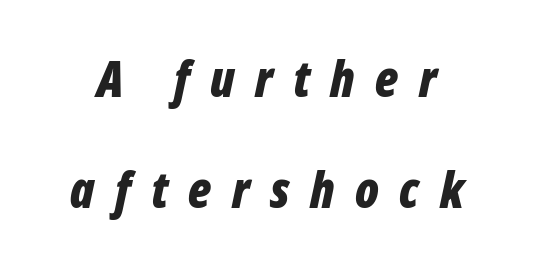
The image shows 50 px bold, condensed type, italic (leaning right); set loose line spacing (2.22x), unusually wide letter spacing (+0.41 em), not underlined; low stroke contrast and a medium x-height.
